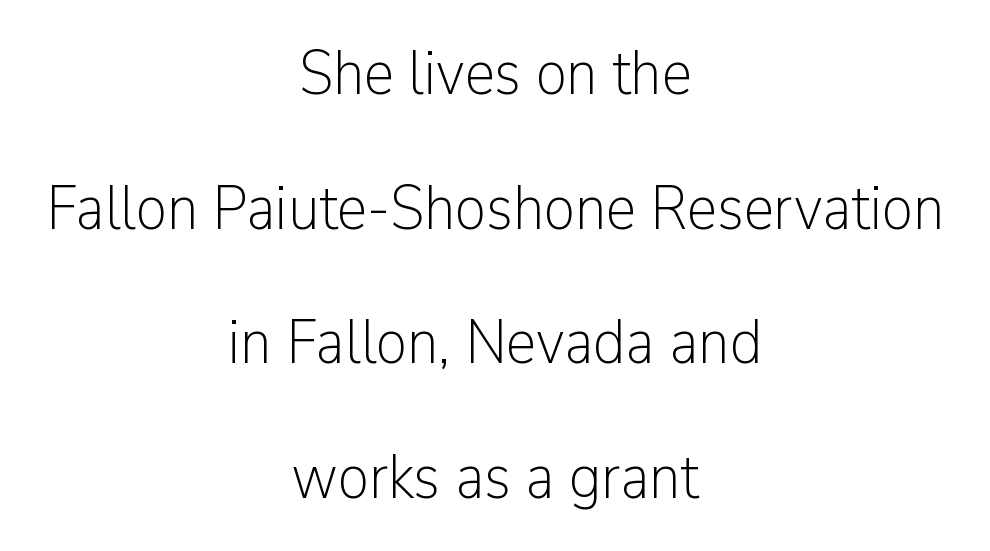
Q: Is the text bold? A: No.
Q: Is the text italic (slanted)? A: No, it is upright.
Q: Is the typeface a serif or a sans-serif typeface? A: Sans-serif.
Q: Is the text underlined? A: No.
Q: How is the paragraph aligned? A: Centered.
Q: Is the spacing between letters normal or unusually wide? A: Normal.
Q: Is the spacing between lines tight, normal or loose? A: Loose.
Q: Width (condensed, normal, or wide)? A: Normal.
Q: Stroke contrast? A: Low.
Q: x-height? A: Medium.
Q: Monospaced? A: No.
